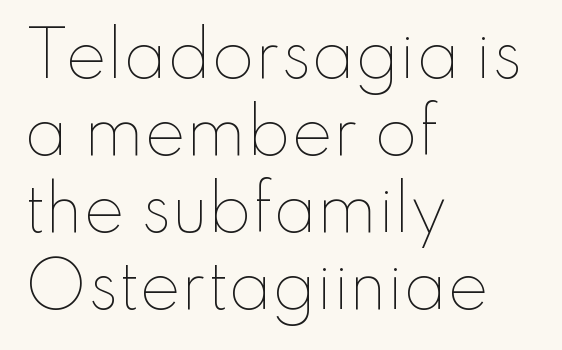
{"italic": "no", "bold": "no", "weight": "thin", "width": "normal", "stroke_contrast": "low", "x_height": "small", "monospaced": "no", "underline": "no", "align": "left", "line_spacing_ratio": 1.24, "letter_spacing": "normal", "letter_spacing_em": 0.0, "glyph_px": 62}
